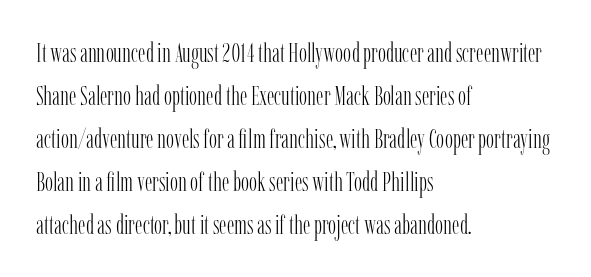
The image shows 27 px text type, upright; set left-aligned, normal line spacing (1.59x), normal letter spacing, not underlined.
